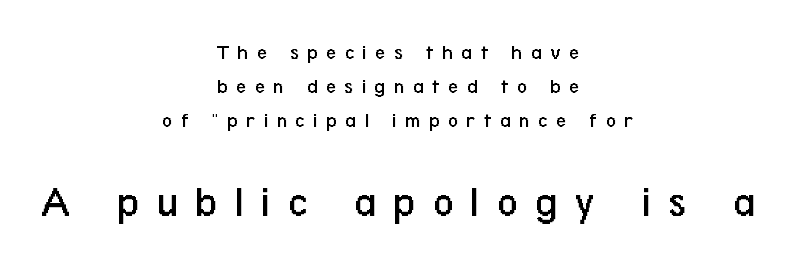
{"serif": "no", "italic": "no", "bold": "no", "weight": "regular", "width": "condensed", "stroke_contrast": "low", "x_height": "medium", "monospaced": "no", "underline": "no", "align": "center", "line_spacing": "normal", "line_spacing_ratio": 1.54, "letter_spacing": "wide", "letter_spacing_em": 0.38, "larger_block": "second", "size_ratio": 2.05, "glyph_px": 45}
